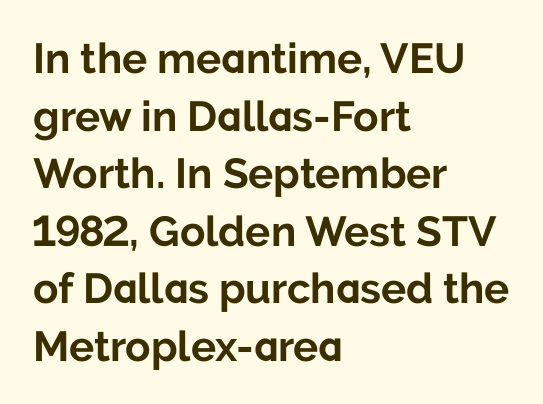
A typesetter would call this leading conventional body-copy spacing. The letters sit at their default tracking, neither squeezed nor spread. The designer went with a sans here, leaving each stem footless. The passage shown is emphatically bold. Every stem runs plumb, perpendicular to the baseline. Decoration check: the copy has no underline.
